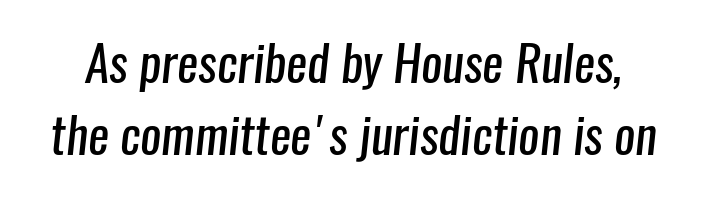
The image shows 50 px regular-weight, condensed sans-serif type; set normal line spacing (1.44x), normal letter spacing, not underlined; low stroke contrast and a medium x-height.
